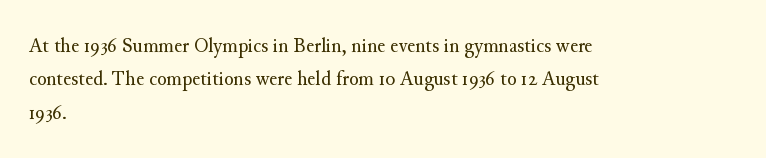
Q: Is the text bold? A: No.
Q: Is the text italic (slanted)? A: No, it is upright.
Q: Is the text underlined? A: No.
Q: How is the paragraph aligned? A: Left-aligned.
Q: Is the spacing between letters normal or unusually wide? A: Normal.
Q: Is the spacing between lines tight, normal or loose? A: Normal.
